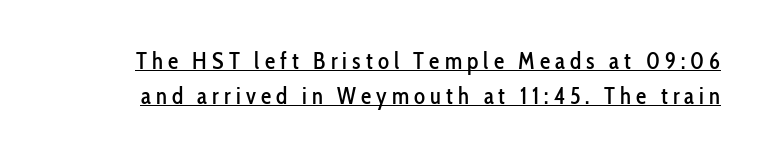
{"italic": "no", "underline": "yes", "line_spacing": "normal", "line_spacing_ratio": 1.53, "letter_spacing": "wide", "letter_spacing_em": 0.22, "glyph_px": 23}
